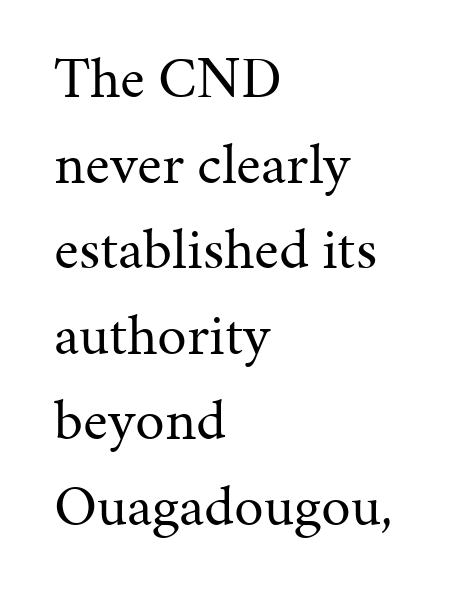
The image shows 59 px regular-weight serif type, upright; set left-aligned, normal line spacing (1.45x), normal letter spacing, not underlined; medium stroke contrast and a medium x-height.
